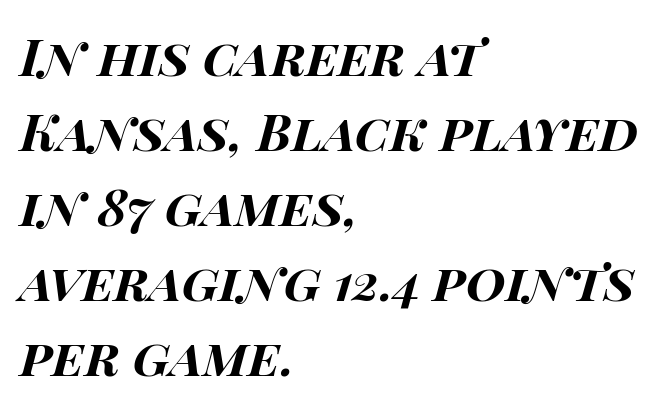
The image shows 51 px bold, wide type, italic (leaning right); set left-aligned, normal line spacing (1.47x), normal letter spacing, not underlined; high stroke contrast and a large x-height.
